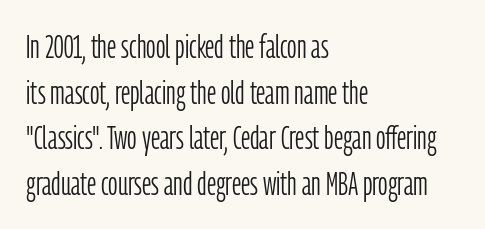
{"serif": "no", "italic": "no", "bold": "no", "weight": "light", "width": "condensed", "stroke_contrast": "low", "x_height": "medium", "monospaced": "no", "underline": "no", "align": "left", "line_spacing": "normal", "line_spacing_ratio": 1.38, "letter_spacing": "normal", "letter_spacing_em": 0.0, "glyph_px": 33}
